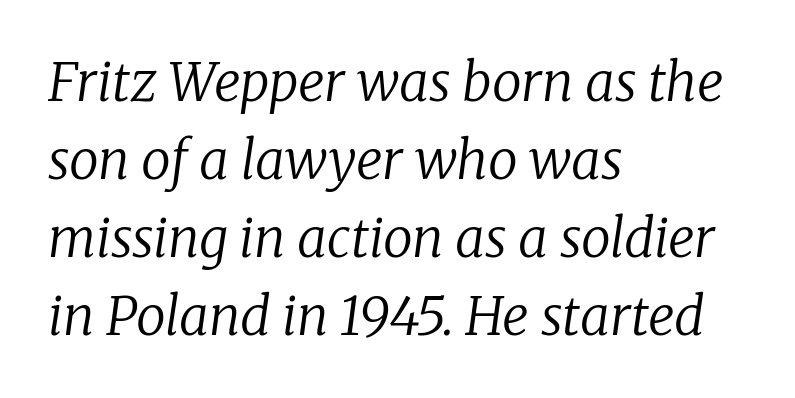
Q: Is the text bold? A: No.
Q: Is the text italic (slanted)? A: Yes, it leans right by about 8 degrees.
Q: Is the typeface a serif or a sans-serif typeface? A: Serif.
Q: Is the text underlined? A: No.
Q: How is the paragraph aligned? A: Left-aligned.
Q: Is the spacing between letters normal or unusually wide? A: Normal.
Q: Is the spacing between lines tight, normal or loose? A: Normal.
Q: Width (condensed, normal, or wide)? A: Normal.
Q: Stroke contrast? A: Low.
Q: x-height? A: Medium.
Q: Monospaced? A: No.
